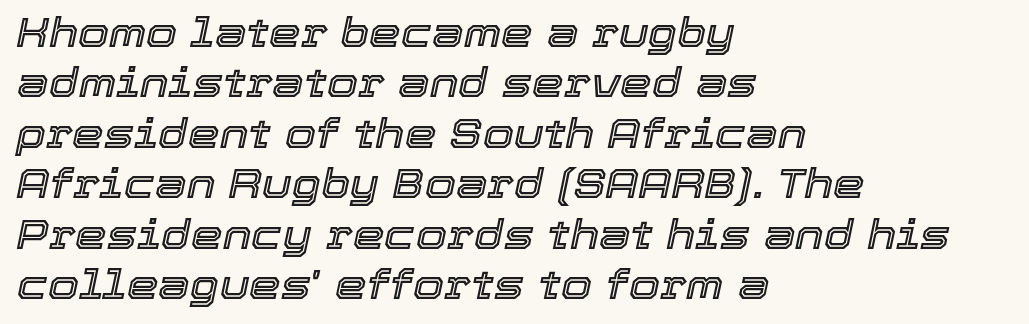
{"italic": "yes", "lean": "right", "slant_degrees": 12, "width": "normal", "x_height": "medium", "monospaced": "no", "underline": "no", "align": "left", "line_spacing": "normal", "line_spacing_ratio": 1.26, "letter_spacing": "normal", "letter_spacing_em": 0.0, "glyph_px": 40}
